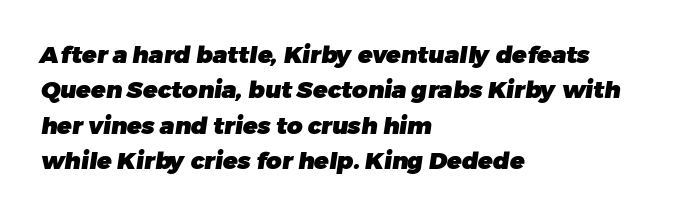
Q: Is the text bold? A: Yes.
Q: Is the text underlined? A: No.
Q: How is the paragraph aligned? A: Left-aligned.
Q: Is the spacing between letters normal or unusually wide? A: Normal.
Q: Is the spacing between lines tight, normal or loose? A: Normal.
